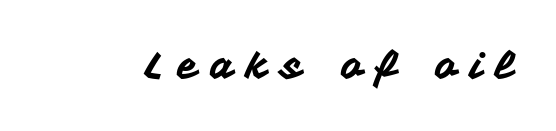
{"serif": "no", "width": "normal", "stroke_contrast": "medium", "x_height": "medium", "monospaced": "no", "underline": "no", "letter_spacing": "wide", "letter_spacing_em": 0.33, "glyph_px": 38}
